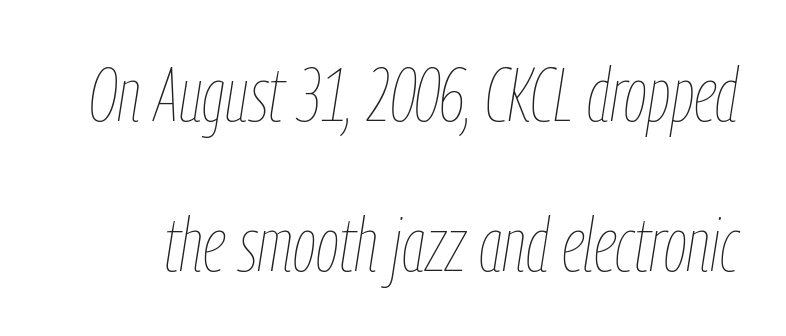
Q: Is the text bold? A: No.
Q: Is the text italic (slanted)? A: Yes, it leans right by about 9 degrees.
Q: Is the text underlined? A: No.
Q: Is the spacing between letters normal or unusually wide? A: Normal.
Q: Is the spacing between lines tight, normal or loose? A: Loose.
Q: Width (condensed, normal, or wide)? A: Condensed.
Q: Stroke contrast? A: Low.
Q: x-height? A: Medium.
Q: Monospaced? A: No.
